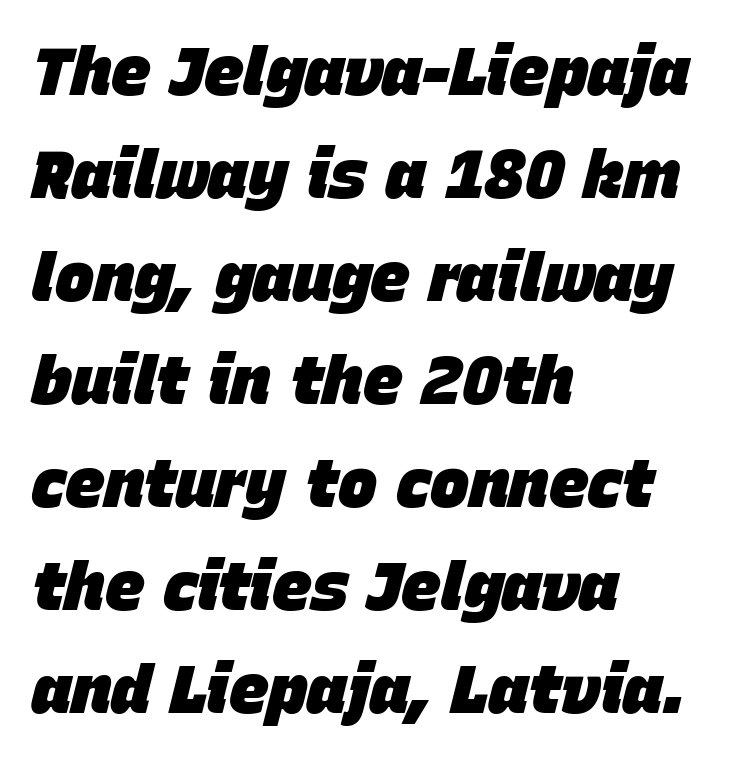
{"italic": "yes", "lean": "right", "slant_degrees": 15, "bold": "yes", "weight": "heavy", "width": "normal", "stroke_contrast": "low", "x_height": "large", "monospaced": "no", "underline": "no", "align": "left", "line_spacing": "normal", "line_spacing_ratio": 1.56, "letter_spacing": "normal", "letter_spacing_em": 0.0, "glyph_px": 66}
